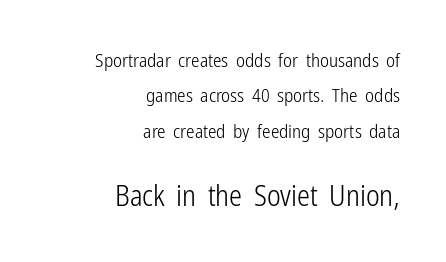
Q: Is the text bold? A: No.
Q: Is the text italic (slanted)? A: No, it is upright.
Q: Is the typeface a serif or a sans-serif typeface? A: Sans-serif.
Q: Is the text underlined? A: No.
Q: How is the paragraph aligned? A: Right-aligned.
Q: Is the spacing between letters normal or unusually wide? A: Normal.
Q: Which block of text is set in a larger size, the first (top) or the second (bottom)? A: The second (bottom) one.
Q: Width (condensed, normal, or wide)? A: Condensed.
Q: Stroke contrast? A: Low.
Q: x-height? A: Medium.
Q: Monospaced? A: No.
